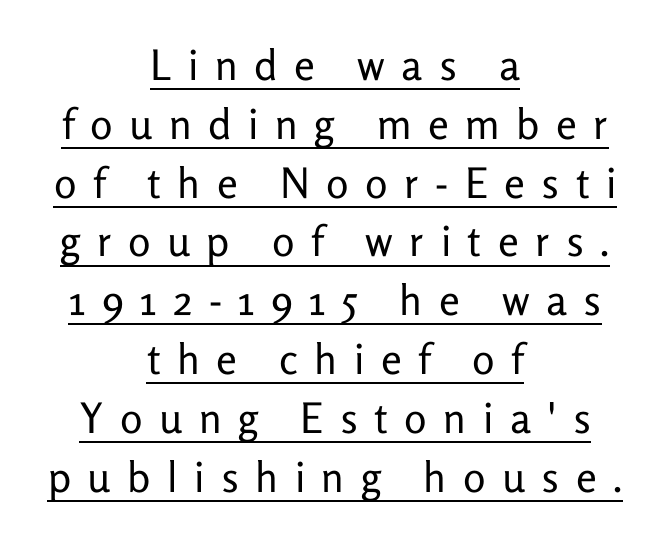
Q: Is the text bold? A: No.
Q: Is the text italic (slanted)? A: No, it is upright.
Q: Is the typeface a serif or a sans-serif typeface? A: Sans-serif.
Q: Is the text underlined? A: Yes.
Q: How is the paragraph aligned? A: Centered.
Q: Is the spacing between letters normal or unusually wide? A: Unusually wide.
Q: Is the spacing between lines tight, normal or loose? A: Normal.
Q: Width (condensed, normal, or wide)? A: Normal.
Q: Stroke contrast? A: Low.
Q: x-height? A: Medium.
Q: Monospaced? A: No.
